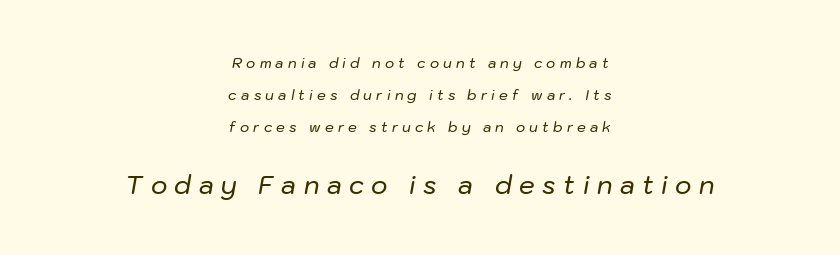
Q: Is the text italic (slanted)? A: Yes, it leans right by about 10 degrees.
Q: Is the text underlined? A: No.
Q: How is the paragraph aligned? A: Centered.
Q: Is the spacing between letters normal or unusually wide? A: Unusually wide.
Q: Is the spacing between lines tight, normal or loose? A: Loose.
Q: Which block of text is set in a larger size, the first (top) or the second (bottom)? A: The second (bottom) one.
